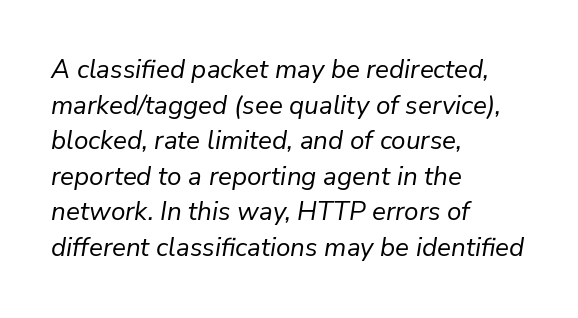
This rendering uses left alignment, leaving the right contour irregular. This block has exactly the height ordinary leading produces. The face used here has a pronounced slope to its letters. Counters stay open thanks to moderate or lighter strokes.
